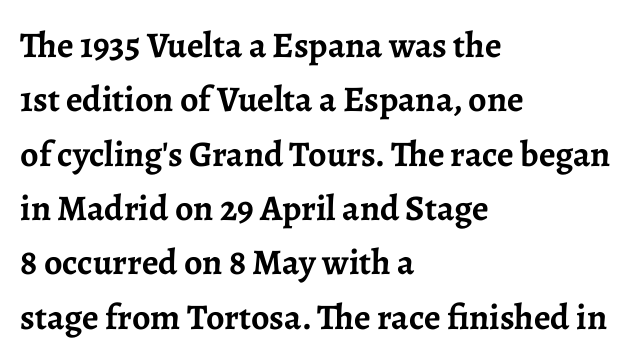
The image shows 36 px semibold serif type, upright; set left-aligned, normal line spacing (1.51x), normal letter spacing, not underlined; low stroke contrast and a medium x-height.
